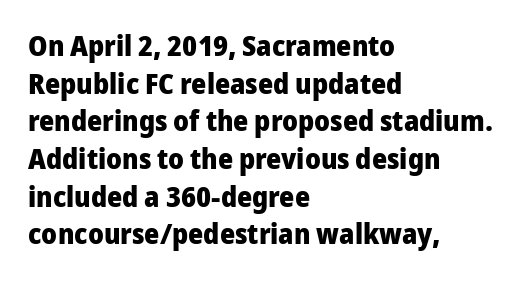
{"serif": "no", "italic": "no", "bold": "yes", "weight": "heavy", "width": "normal", "stroke_contrast": "low", "x_height": "medium", "monospaced": "no", "underline": "no", "align": "left", "line_spacing": "normal", "line_spacing_ratio": 1.3, "letter_spacing": "normal", "letter_spacing_em": 0.0, "glyph_px": 29}
